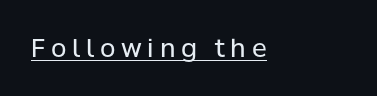
How are the letters spaced? Widely, with obvious added tracking. On a weight scale, this lands at 450 or below. Does the copy run flush right? No — it runs flush left. The glyphs are accompanied by a horizontal stroke just below them. Do the letters lean? They stand straight.
